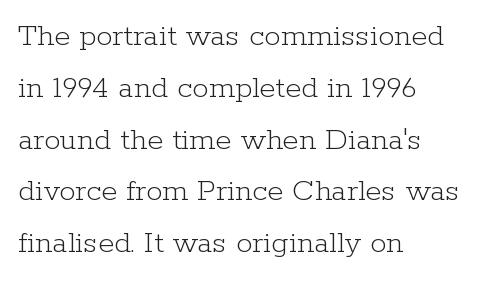
Q: Is the text bold? A: No.
Q: Is the text italic (slanted)? A: No, it is upright.
Q: Is the typeface a serif or a sans-serif typeface? A: Serif.
Q: Is the text underlined? A: No.
Q: How is the paragraph aligned? A: Left-aligned.
Q: Is the spacing between letters normal or unusually wide? A: Normal.
Q: Is the spacing between lines tight, normal or loose? A: Normal.
Q: Width (condensed, normal, or wide)? A: Normal.
Q: Stroke contrast? A: Low.
Q: x-height? A: Medium.
Q: Monospaced? A: No.
